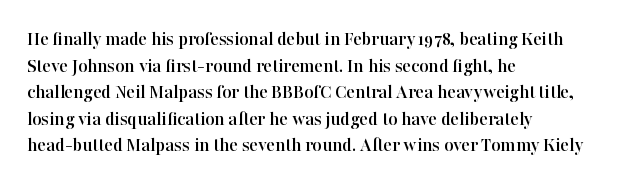
{"italic": "no", "underline": "no", "align": "left", "line_spacing": "normal", "line_spacing_ratio": 1.33, "letter_spacing": "normal", "letter_spacing_em": 0.0, "glyph_px": 20}
